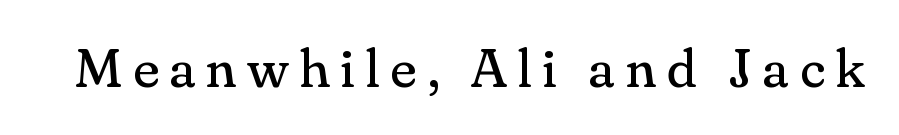
Q: Is the text bold? A: No.
Q: Is the text italic (slanted)? A: No, it is upright.
Q: Is the typeface a serif or a sans-serif typeface? A: Serif.
Q: Is the text underlined? A: No.
Q: Width (condensed, normal, or wide)? A: Normal.
Q: Stroke contrast? A: Medium.
Q: x-height? A: Small.
Q: Monospaced? A: No.
